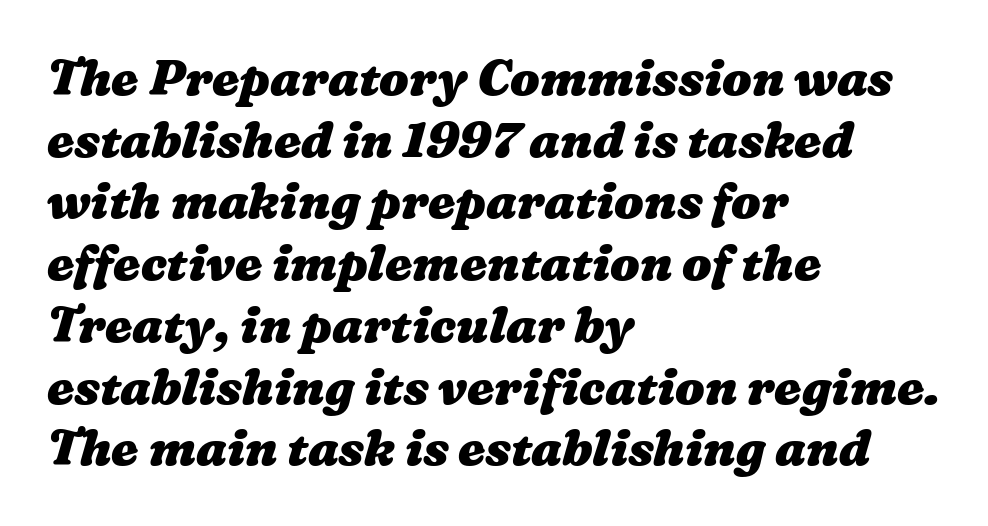
The image shows 49 px heavy, wide type; set left-aligned, normal line spacing (1.26x), normal letter spacing, not underlined; medium stroke contrast and a medium x-height.
